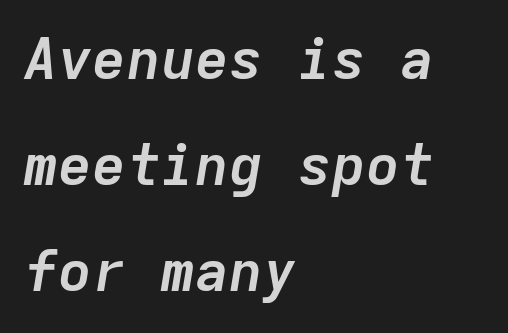
Notice how the stems are inclined rather than vertical — that's the hallmark of italics. All the whitespace from short lines collects on the right. Heavy, bold letterforms. The face used here is monospaced, like something from a code editor.
